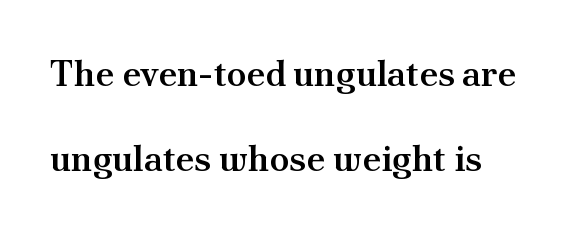
The image shows 36 px semibold serif type, upright; set left-aligned, loose line spacing (2.35x), normal letter spacing, not underlined; medium stroke contrast and a small x-height.
